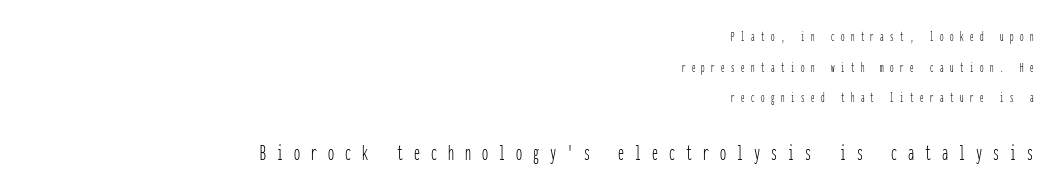
The rendering uses a large line-height, opening up the rows. Someone cranked the tracking dial way up on this one. Does the bottom block carry the larger type? Yes, it does. No heavy texture on the line: the type isn't bold.
